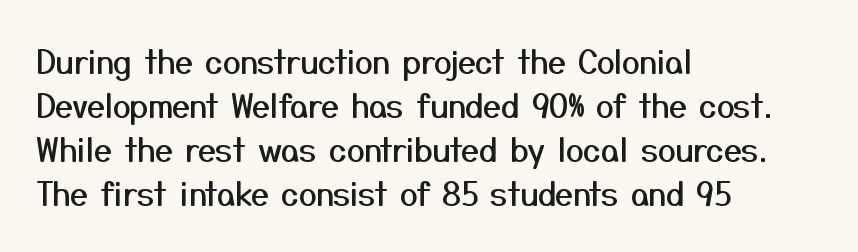
The image shows 32 px sans-serif type, upright; set left-aligned, normal line spacing (1.37x), normal letter spacing, not underlined; medium stroke contrast and a medium x-height.
